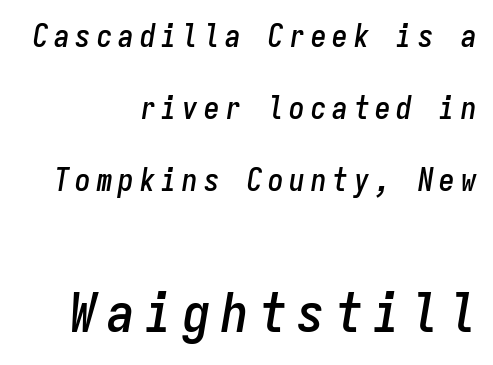
In terms of leading, this rendering errs on the spacious side. You can tell it's italic because the verticals aren't actually vertical. One-word summary of the alignment: right. No word sits above an underline. Spacing verdict: monospaced, one width for all characters.
